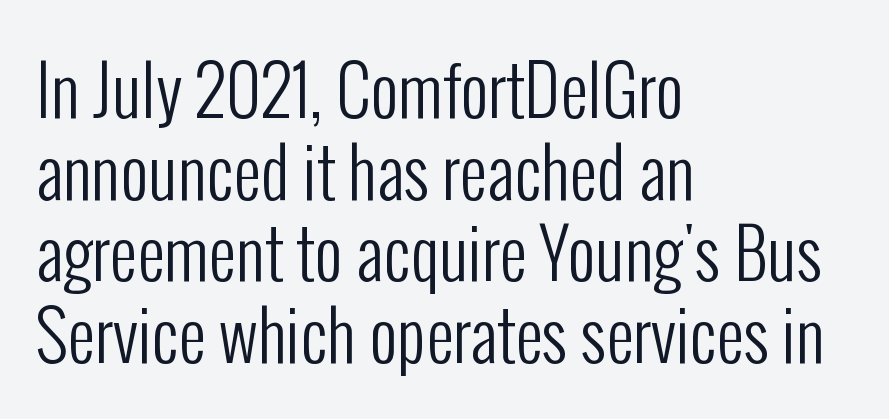
{"serif": "no", "italic": "no", "bold": "no", "weight": "regular", "width": "condensed", "stroke_contrast": "low", "x_height": "medium", "monospaced": "no", "underline": "no", "align": "left", "line_spacing_ratio": 1.2, "letter_spacing": "normal", "letter_spacing_em": 0.0, "glyph_px": 68}
